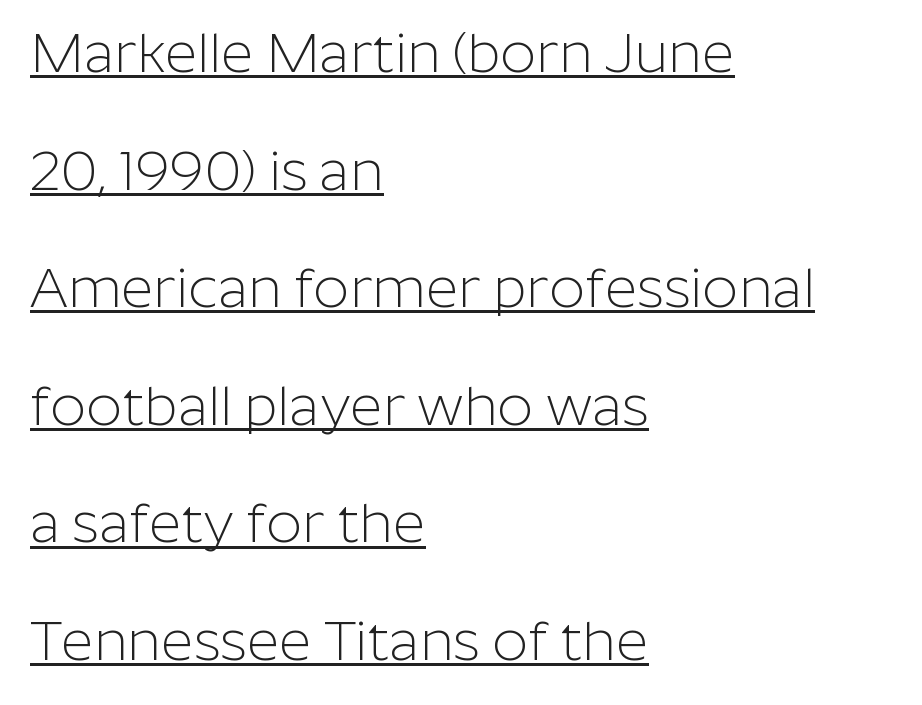
The image shows 56 px light sans-serif type, upright; set left-aligned, loose line spacing (2.1x), normal letter spacing, underlined; low stroke contrast and a medium x-height.
